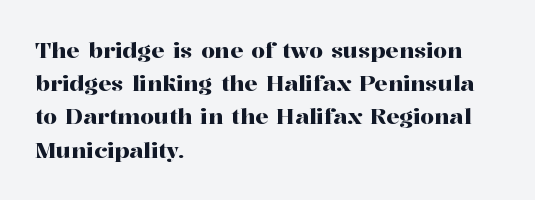
Q: Is the text italic (slanted)? A: No, it is upright.
Q: Is the text underlined? A: No.
Q: How is the paragraph aligned? A: Left-aligned.
Q: Is the spacing between letters normal or unusually wide? A: Normal.
Q: Is the spacing between lines tight, normal or loose? A: Normal.
